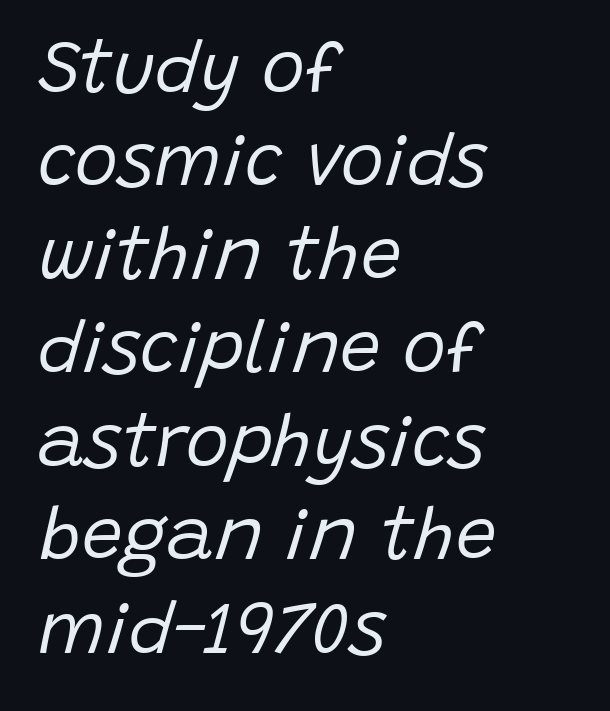
{"italic": "yes", "lean": "right", "slant_degrees": 15, "bold": "no", "weight": "regular", "width": "normal", "stroke_contrast": "low", "x_height": "large", "monospaced": "no", "underline": "no", "align": "left", "line_spacing": "normal", "line_spacing_ratio": 1.28, "letter_spacing": "normal", "letter_spacing_em": 0.0, "glyph_px": 73}
